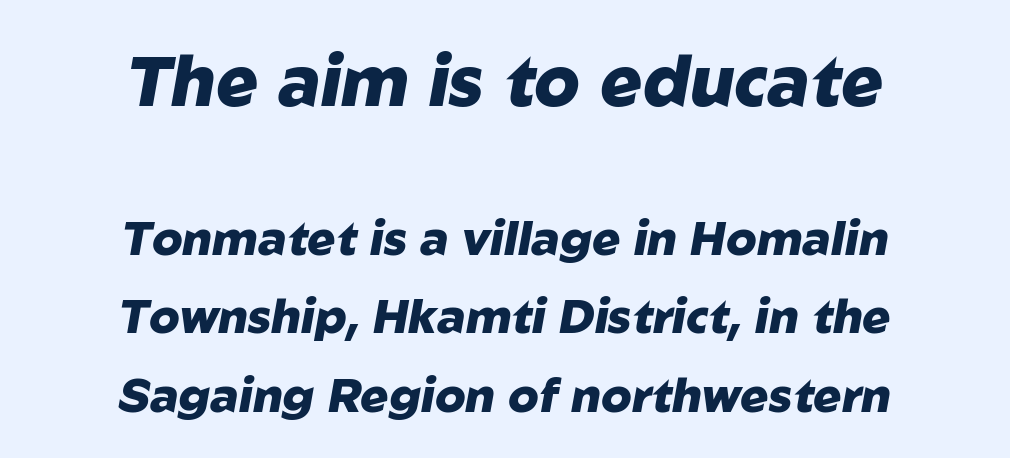
Only glyphs here, with clear space below each row. One glance says typical: line gaps are just what's usual. Is the type slanted? Yes — the strokes lean at a clear angle. Does the bottom block carry the larger type? No, the top block does. Compared with an ordinary text face, these strokes are far heavier — a full bold.
